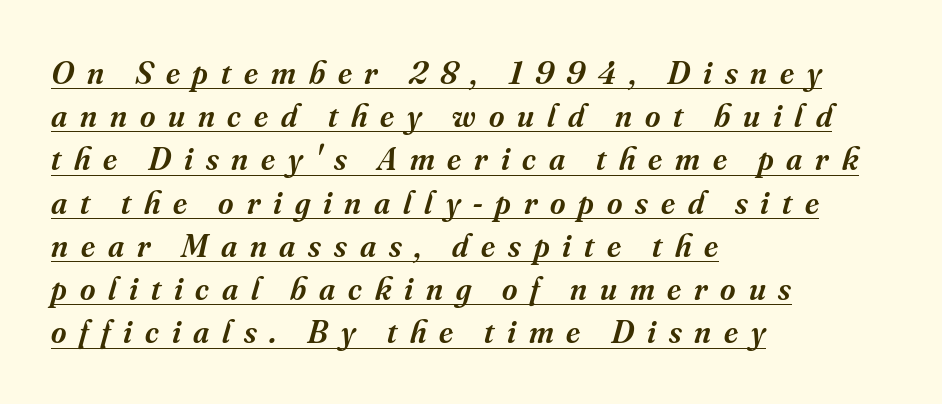
The image shows 33 px semibold serif type, italic (leaning right); set left-aligned, normal line spacing (1.31x), unusually wide letter spacing (+0.39 em), underlined; medium stroke contrast and a small x-height.
